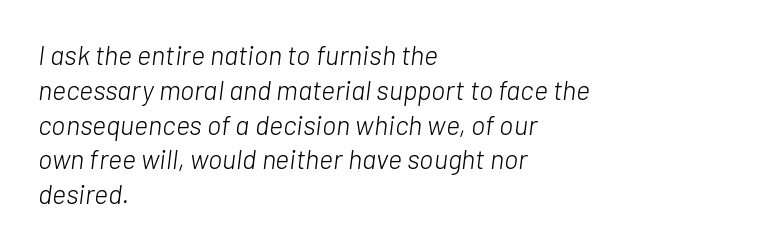
Q: Is the text bold? A: No.
Q: Is the text italic (slanted)? A: Yes, it leans right by about 7 degrees.
Q: Is the text underlined? A: No.
Q: How is the paragraph aligned? A: Left-aligned.
Q: Is the spacing between letters normal or unusually wide? A: Normal.
Q: Is the spacing between lines tight, normal or loose? A: Normal.
